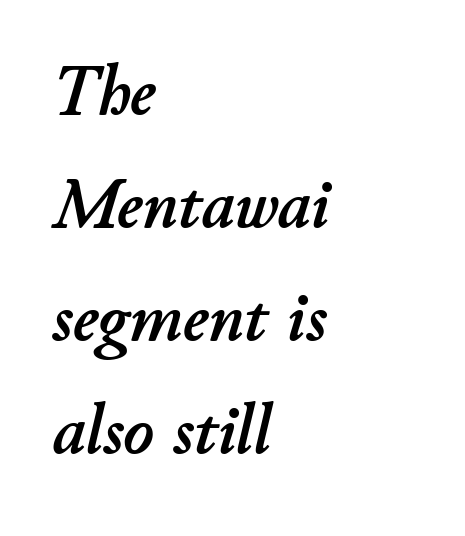
The image shows 72 px text type, italic (leaning right); set left-aligned, normal line spacing (1.57x), normal letter spacing, not underlined; low stroke contrast and a small x-height.
